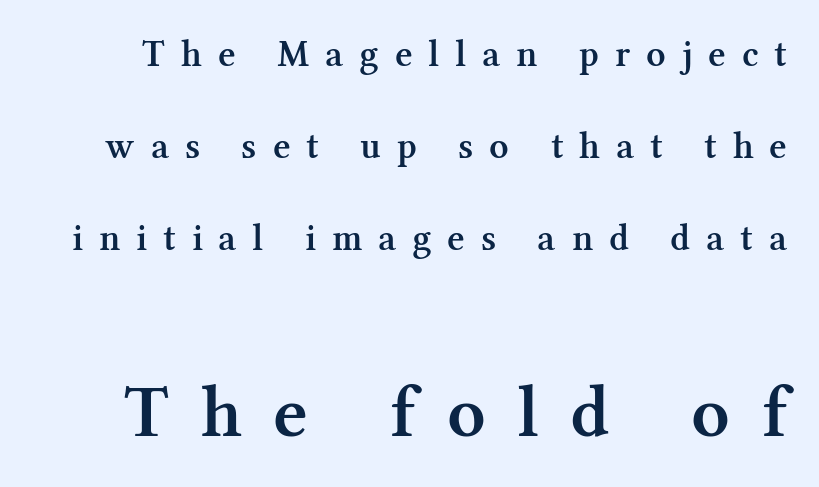
The image shows 75 px semibold serif type, upright; set loose line spacing (2.42x), unusually wide letter spacing (+0.42 em), not underlined; the second (bottom) block is 1.97x larger; medium stroke contrast and a medium x-height.
